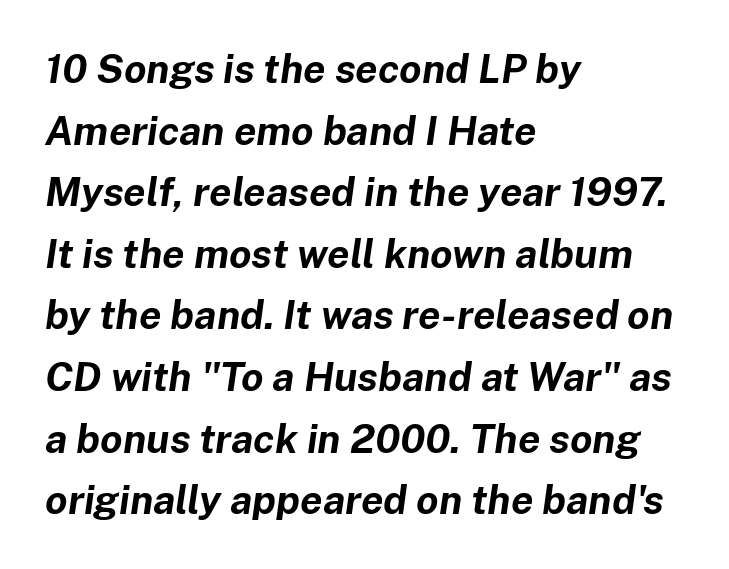
{"italic": "yes", "lean": "right", "slant_degrees": 8, "bold": "yes", "weight": "bold", "width": "normal", "stroke_contrast": "low", "x_height": "medium", "monospaced": "no", "underline": "no", "align": "left", "line_spacing": "normal", "line_spacing_ratio": 1.54, "letter_spacing": "normal", "letter_spacing_em": 0.0, "glyph_px": 40}
